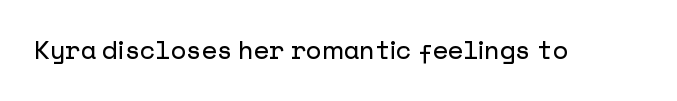
If you drew a line through each stem, it would be perfectly vertical. Characters follow at the spacing the type designer built in. The words here are not underlined.
